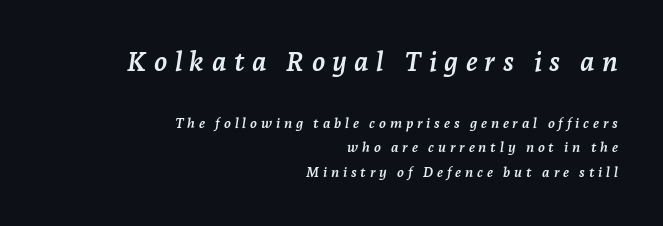
Q: Is the text bold? A: Yes.
Q: Is the text italic (slanted)? A: Yes, it leans right by about 7 degrees.
Q: Is the text underlined? A: No.
Q: How is the paragraph aligned? A: Right-aligned.
Q: Is the spacing between letters normal or unusually wide? A: Unusually wide.
Q: Which block of text is set in a larger size, the first (top) or the second (bottom)? A: The first (top) one.
